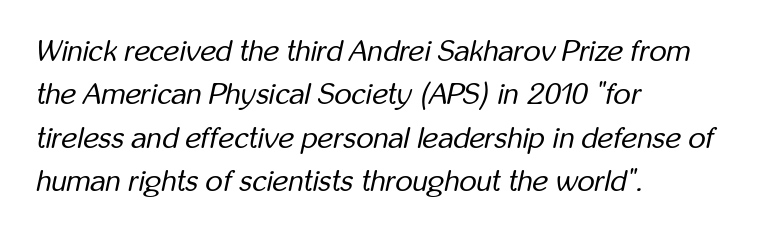
{"italic": "yes", "lean": "right", "slant_degrees": 12, "bold": "no", "weight": "regular", "width": "condensed", "stroke_contrast": "low", "x_height": "medium", "monospaced": "no", "underline": "no", "align": "left", "line_spacing": "normal", "line_spacing_ratio": 1.45, "letter_spacing": "normal", "letter_spacing_em": 0.0, "glyph_px": 30}
